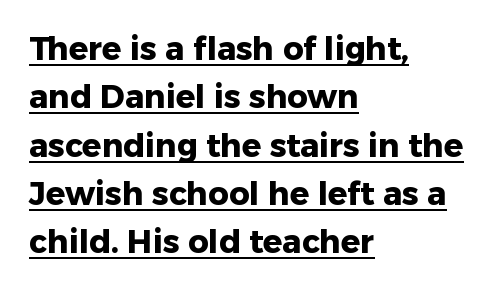
Q: Is the text bold? A: Yes.
Q: Is the text italic (slanted)? A: No, it is upright.
Q: Is the typeface a serif or a sans-serif typeface? A: Sans-serif.
Q: Is the text underlined? A: Yes.
Q: How is the paragraph aligned? A: Left-aligned.
Q: Is the spacing between letters normal or unusually wide? A: Normal.
Q: Is the spacing between lines tight, normal or loose? A: Normal.
Q: Width (condensed, normal, or wide)? A: Normal.
Q: Stroke contrast? A: Low.
Q: x-height? A: Medium.
Q: Monospaced? A: No.
